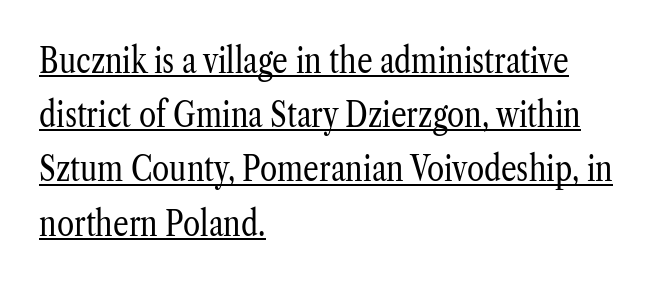
Q: Is the text bold? A: No.
Q: Is the text italic (slanted)? A: No, it is upright.
Q: Is the typeface a serif or a sans-serif typeface? A: Serif.
Q: Is the text underlined? A: Yes.
Q: How is the paragraph aligned? A: Left-aligned.
Q: Is the spacing between letters normal or unusually wide? A: Normal.
Q: Is the spacing between lines tight, normal or loose? A: Normal.
Q: Width (condensed, normal, or wide)? A: Condensed.
Q: Stroke contrast? A: Low.
Q: x-height? A: Medium.
Q: Monospaced? A: No.
